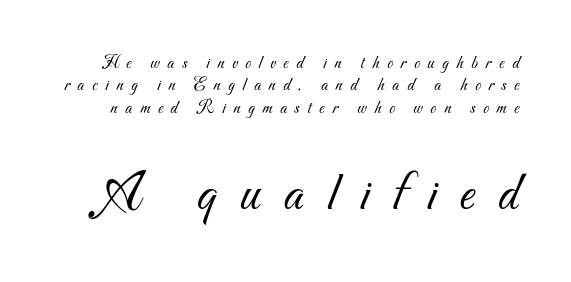
These lines are rendered in a variable-pitch font. This sample uses expanded letter spacing, leaving extra air between glyphs. Examine the stroke ends and you'll find no serifs. Between these two stacked blocks, the lower one wins on size. The letterforms sit at book weight or below.
